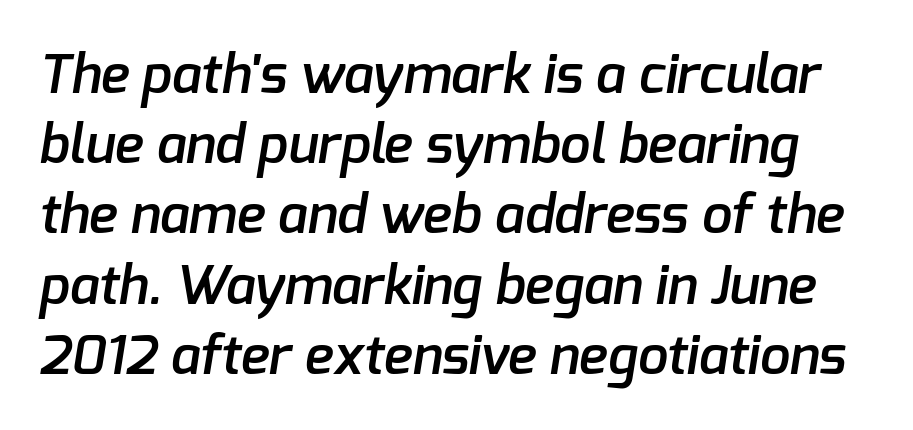
{"serif": "no", "bold": "semi", "weight": "semibold", "width": "normal", "stroke_contrast": "low", "x_height": "medium", "monospaced": "no", "underline": "no", "line_spacing": "normal", "line_spacing_ratio": 1.3, "letter_spacing": "normal", "letter_spacing_em": 0.0, "glyph_px": 54}
